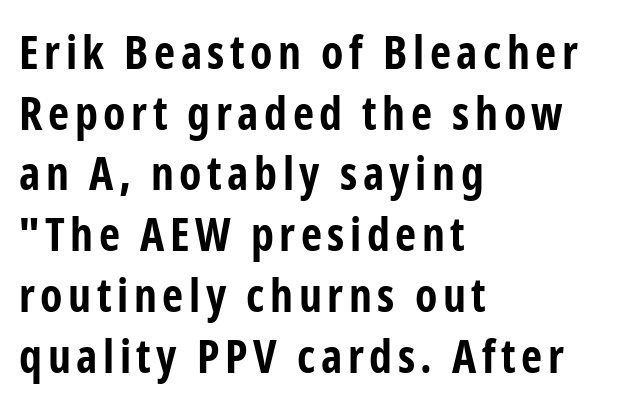
The image shows 46 px bold, condensed sans-serif type, upright; set left-aligned, normal line spacing (1.32x), not underlined; low stroke contrast and a medium x-height.
